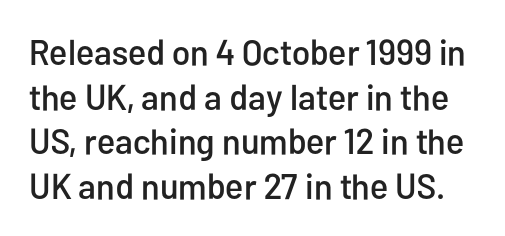
Type style note: lacks serifs. Unmarked baselines from the first word to the last. Does the lettering tilt? It doesn't — this is upright. The face used here is proportionally spaced, like ordinary book or web type. Caption: standard tracking, unaltered.
